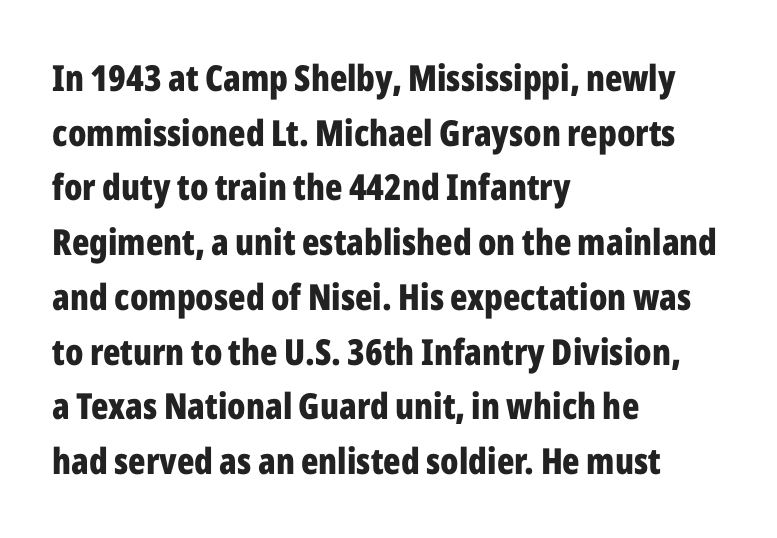
The image shows 36 px bold, condensed sans-serif type, upright; set left-aligned, normal line spacing (1.52x), normal letter spacing, not underlined; low stroke contrast and a medium x-height.
